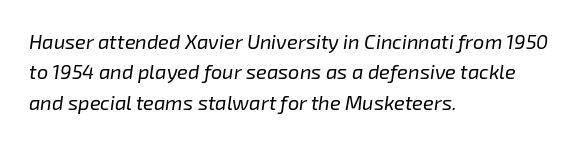
Q: Is the text bold? A: No.
Q: Is the text italic (slanted)? A: Yes, it leans right by about 8 degrees.
Q: Is the text underlined? A: No.
Q: How is the paragraph aligned? A: Left-aligned.
Q: Is the spacing between letters normal or unusually wide? A: Normal.
Q: Is the spacing between lines tight, normal or loose? A: Normal.
